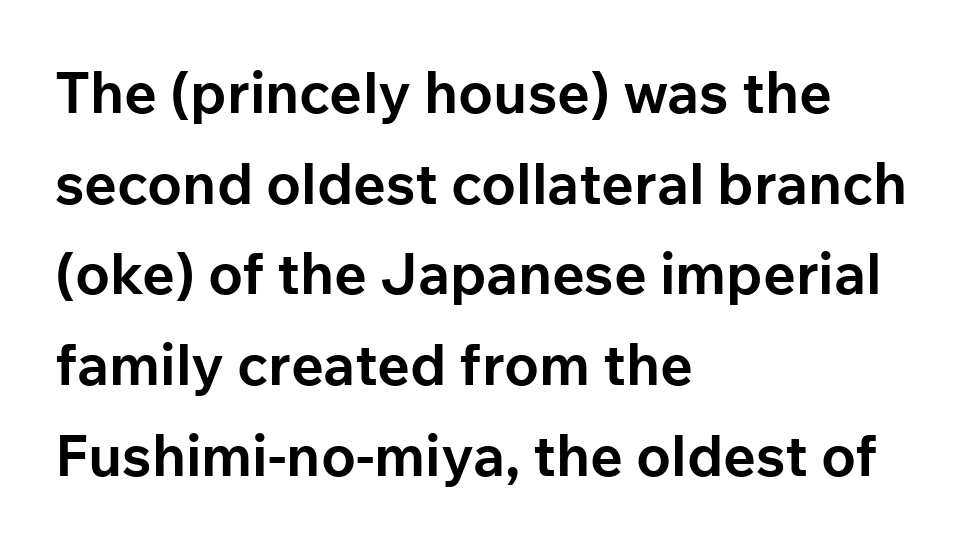
The characters look thick and weighty, a clear bold. The foot of each line stays bare and open. Examine the stroke ends and you'll find no serifs. Nope, not italic — everything's standing straight. A classic flush-left, rag-right setting is used for this passage.
